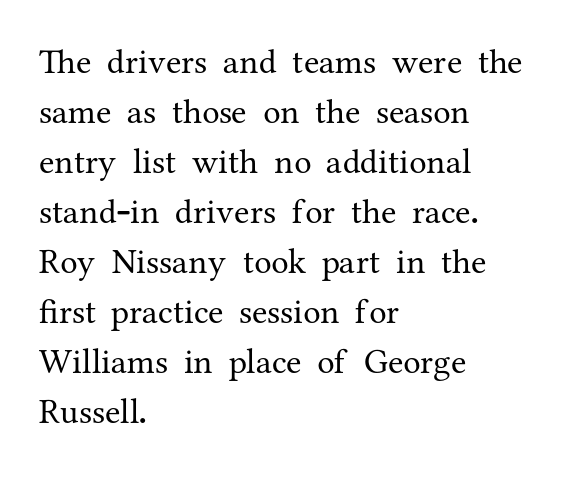
The image shows 35 px regular-weight serif type, upright; set left-aligned, normal line spacing (1.43x), normal letter spacing, not underlined; medium stroke contrast and a medium x-height.
